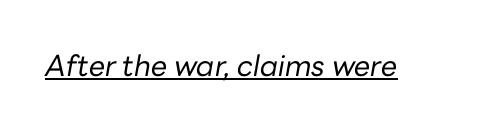
Stems here are at most as thick as an everyday book face. This rendering leaves character spacing at its baseline value. Is this a fixed-width face? No — the glyphs have proportional, varying widths. The letters are slanted; this is an italic face. The rendering uses the underline text-decoration.
